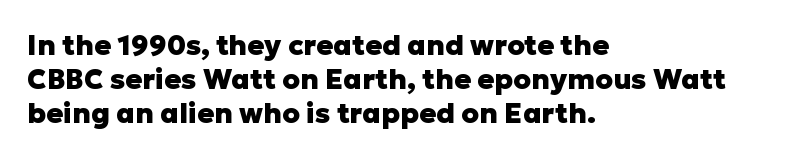
{"serif": "no", "italic": "no", "bold": "yes", "weight": "heavy", "width": "normal", "stroke_contrast": "low", "x_height": "medium", "monospaced": "no", "underline": "no", "align": "left", "line_spacing_ratio": 1.21, "letter_spacing": "normal", "letter_spacing_em": 0.0, "glyph_px": 28}
